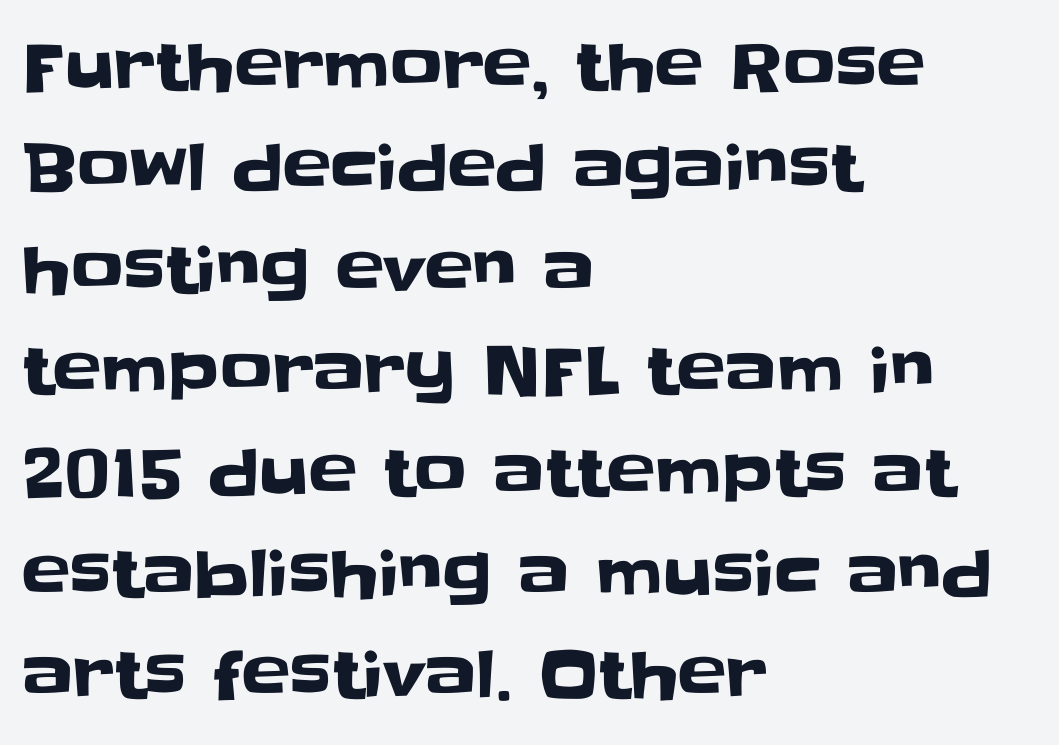
{"serif": "no", "italic": "no", "width": "normal", "stroke_contrast": "low", "x_height": "large", "monospaced": "no", "underline": "no", "align": "left", "line_spacing": "normal", "line_spacing_ratio": 1.56, "letter_spacing": "normal", "letter_spacing_em": 0.0, "glyph_px": 65}
